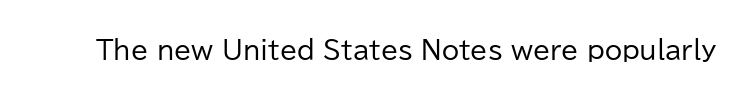
The rendering keeps characters at their native spacing. The font sits on the lighter half of the weight spectrum, regular included. Quick note: underline off. Is there any slant? The stems are plumb.
